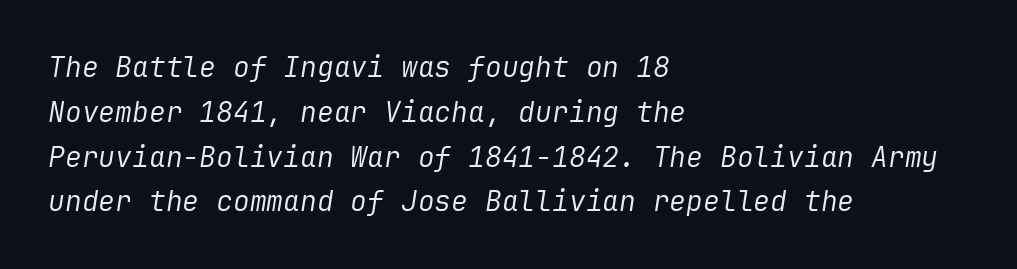
Q: Is the text bold? A: No.
Q: Is the text italic (slanted)? A: Yes, it leans right by about 9 degrees.
Q: Is the text underlined? A: No.
Q: How is the paragraph aligned? A: Left-aligned.
Q: Is the spacing between letters normal or unusually wide? A: Normal.
Q: Is the spacing between lines tight, normal or loose? A: Normal.
Q: Width (condensed, normal, or wide)? A: Normal.
Q: Stroke contrast? A: Low.
Q: x-height? A: Medium.
